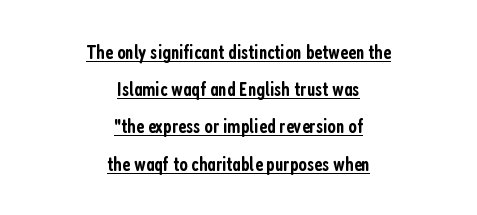
Q: Is the text bold? A: Semi-bold.
Q: Is the text italic (slanted)? A: No, it is upright.
Q: Is the text underlined? A: Yes.
Q: How is the paragraph aligned? A: Centered.
Q: Is the spacing between letters normal or unusually wide? A: Normal.
